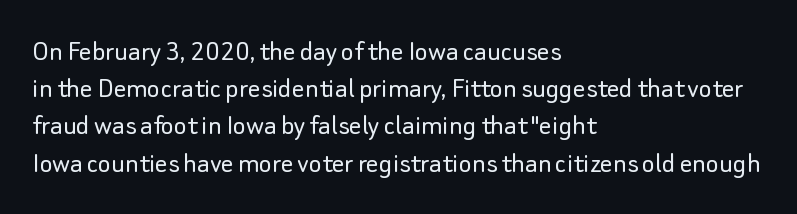
Q: Is the text bold? A: No.
Q: Is the text italic (slanted)? A: No, it is upright.
Q: Is the typeface a serif or a sans-serif typeface? A: Sans-serif.
Q: Is the text underlined? A: No.
Q: How is the paragraph aligned? A: Left-aligned.
Q: Is the spacing between letters normal or unusually wide? A: Normal.
Q: Width (condensed, normal, or wide)? A: Normal.
Q: Stroke contrast? A: Low.
Q: x-height? A: Small.
Q: Monospaced? A: No.
